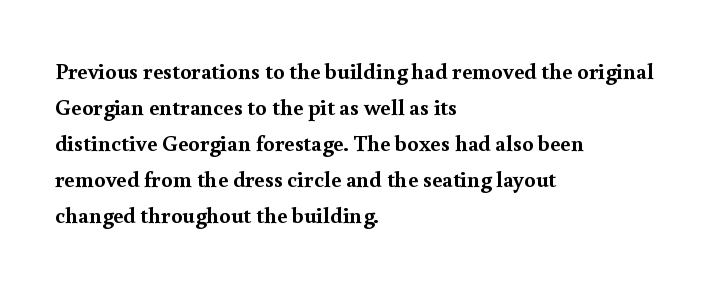
{"italic": "no", "bold": "yes", "underline": "no", "align": "left", "line_spacing": "normal", "line_spacing_ratio": 1.57, "letter_spacing": "normal", "letter_spacing_em": 0.0, "glyph_px": 23}
